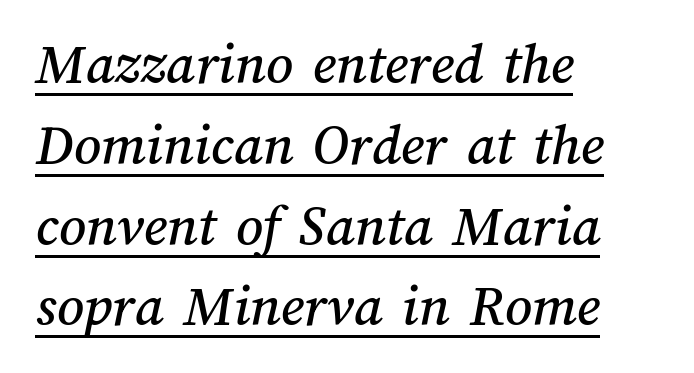
{"width": "normal", "stroke_contrast": "medium", "x_height": "medium", "monospaced": "no", "underline": "yes", "align": "left", "line_spacing": "normal", "line_spacing_ratio": 1.37, "letter_spacing": "normal", "letter_spacing_em": 0.0, "glyph_px": 59}
